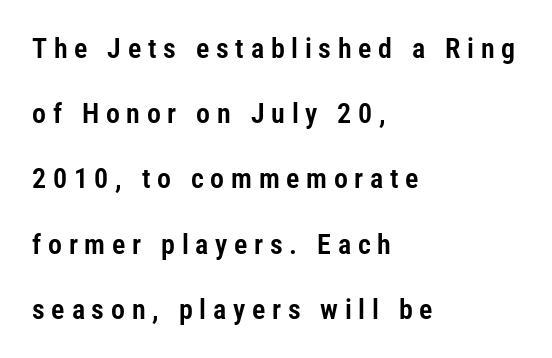
Q: Is the text italic (slanted)? A: No, it is upright.
Q: Is the typeface a serif or a sans-serif typeface? A: Sans-serif.
Q: Is the text underlined? A: No.
Q: How is the paragraph aligned? A: Left-aligned.
Q: Is the spacing between letters normal or unusually wide? A: Unusually wide.
Q: Is the spacing between lines tight, normal or loose? A: Loose.
Q: Width (condensed, normal, or wide)? A: Condensed.
Q: Stroke contrast? A: Low.
Q: x-height? A: Medium.
Q: Monospaced? A: No.
